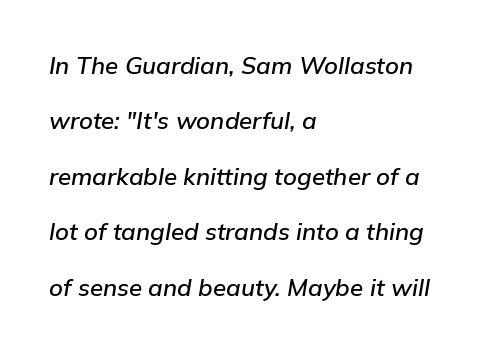
The image shows 24 px text type, italic (leaning right); set left-aligned, loose line spacing (2.31x), normal letter spacing, not underlined.
